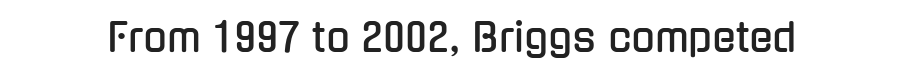
{"serif": "no", "italic": "no", "width": "condensed", "stroke_contrast": "low", "x_height": "medium", "monospaced": "no", "underline": "no", "letter_spacing": "normal", "letter_spacing_em": 0.0, "glyph_px": 39}
